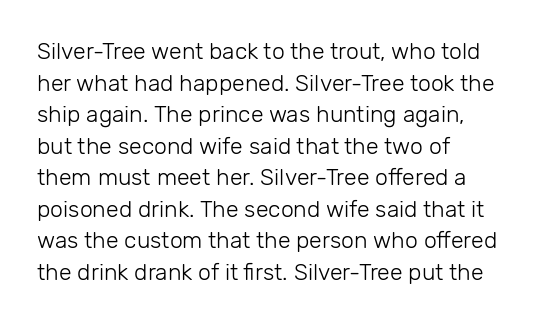
The strokes are not fattened; the text isn't bold. Beneath every word, the page is bare. Every row of glyphs begins at an identical x-position on the left. In terms of posture, this sample is upright.
